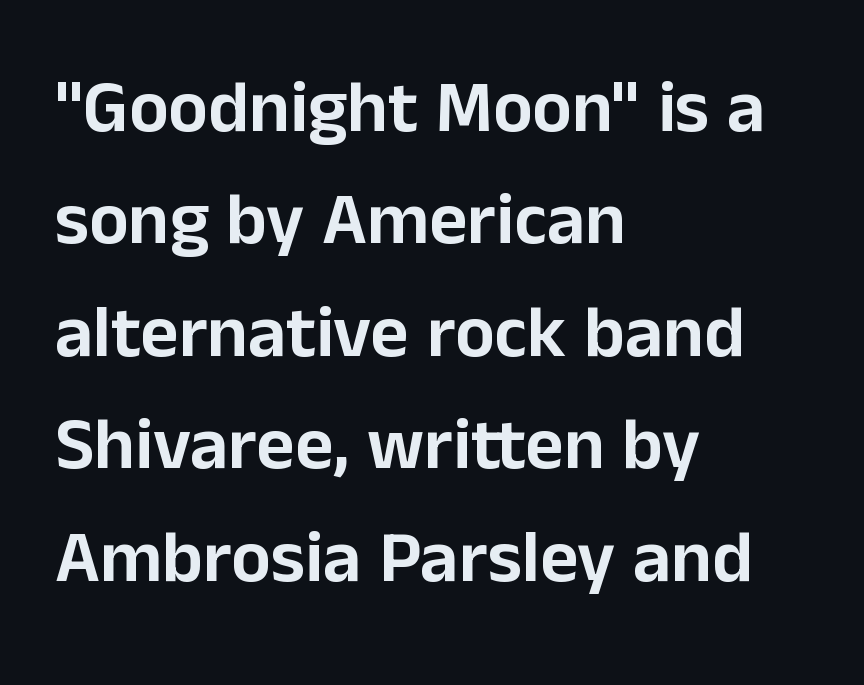
Q: Is the text italic (slanted)? A: No, it is upright.
Q: Is the typeface a serif or a sans-serif typeface? A: Sans-serif.
Q: Is the text underlined? A: No.
Q: How is the paragraph aligned? A: Left-aligned.
Q: Is the spacing between letters normal or unusually wide? A: Normal.
Q: Is the spacing between lines tight, normal or loose? A: Normal.
Q: Width (condensed, normal, or wide)? A: Normal.
Q: Stroke contrast? A: Low.
Q: x-height? A: Medium.
Q: Monospaced? A: No.
